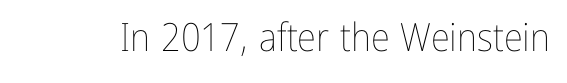
The image shows 39 px thin, condensed type, upright; set normal letter spacing, not underlined; low stroke contrast and a medium x-height.
